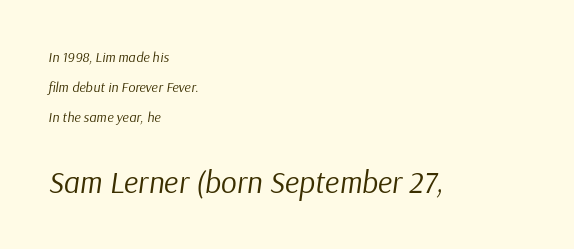
The cut favours lightness, reaching ordinary text weight at its darkest. Posture: slanted. Do the characters align in a grid? No, the font is proportional. Students, observe: this is what heavily led, spacious text looks like. Which margin do the lines hug? The left one — the right edge is uneven.
